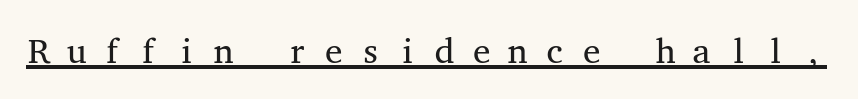
Q: Is the text bold? A: No.
Q: Is the text italic (slanted)? A: No, it is upright.
Q: Is the typeface a serif or a sans-serif typeface? A: Serif.
Q: Is the text underlined? A: Yes.
Q: Is the spacing between letters normal or unusually wide? A: Unusually wide.
Q: Width (condensed, normal, or wide)? A: Wide.
Q: Stroke contrast? A: Medium.
Q: x-height? A: Medium.
Q: Monospaced? A: Yes.
